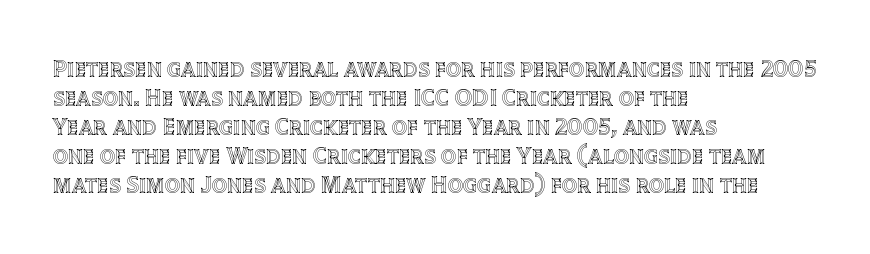
The image shows 24 px text type, upright; set left-aligned, line spacing 1.21x, normal letter spacing, not underlined.
